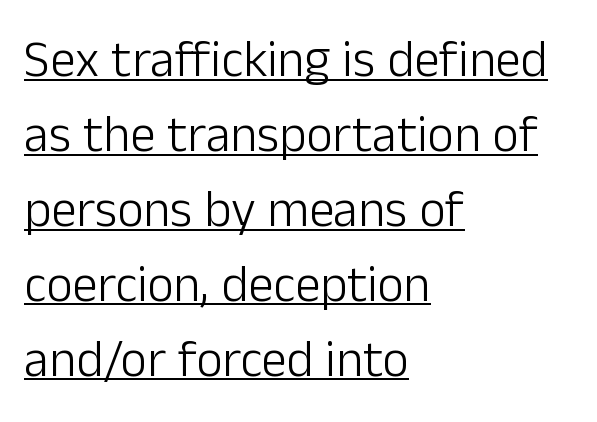
{"serif": "no", "italic": "no", "bold": "no", "weight": "light", "width": "normal", "stroke_contrast": "low", "x_height": "medium", "monospaced": "no", "underline": "yes", "align": "left", "line_spacing": "normal", "line_spacing_ratio": 1.47, "letter_spacing": "normal", "letter_spacing_em": 0.0, "glyph_px": 51}
